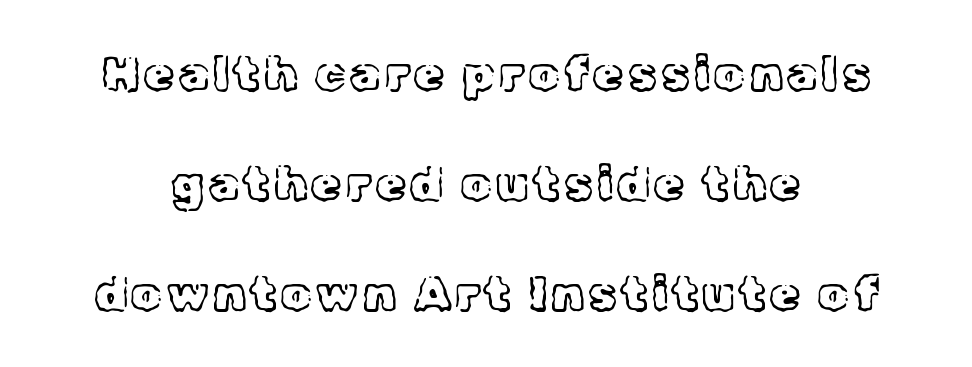
{"serif": "yes", "italic": "no", "bold": "no", "weight": "light", "width": "normal", "x_height": "medium", "monospaced": "no", "underline": "no", "line_spacing": "loose", "line_spacing_ratio": 2.29, "glyph_px": 48}
